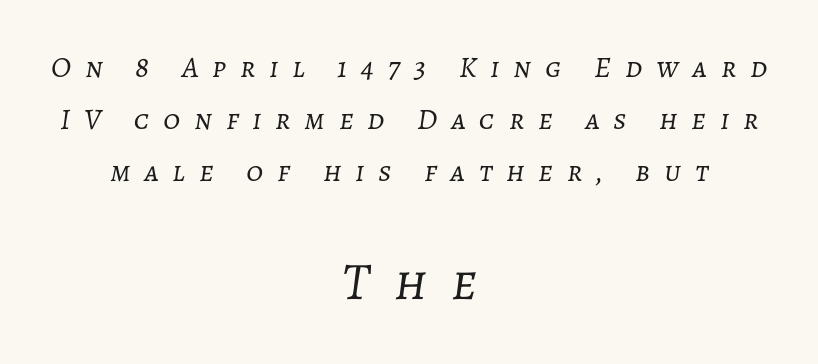
{"italic": "yes", "lean": "right", "slant_degrees": 7, "bold": "no", "weight": "light", "width": "normal", "stroke_contrast": "low", "x_height": "medium", "monospaced": "no", "underline": "no", "align": "center", "line_spacing_ratio": 1.74, "letter_spacing": "wide", "letter_spacing_em": 0.46, "larger_block": "second", "size_ratio": 1.77, "glyph_px": 53}
